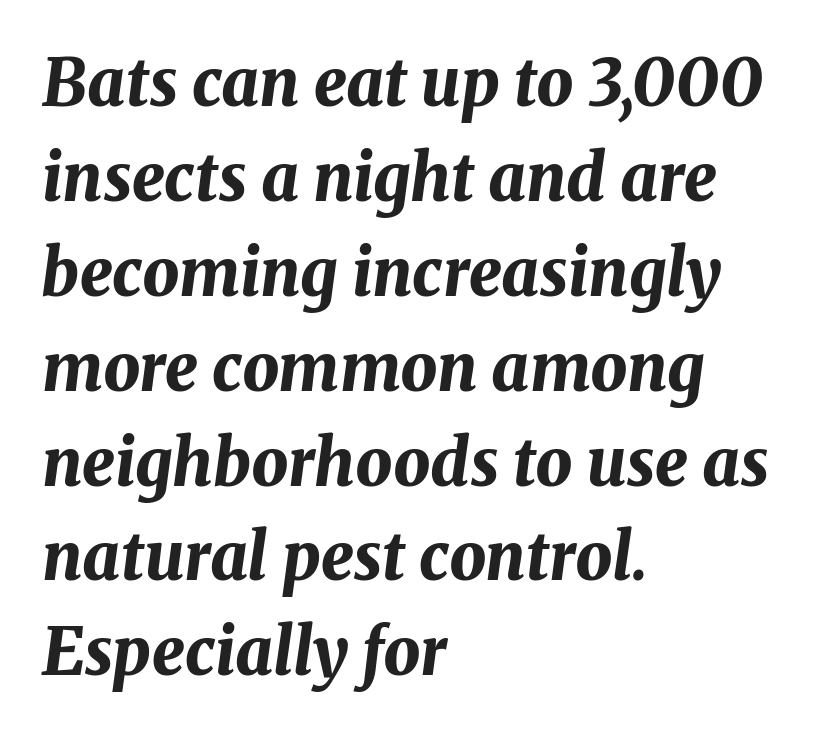
{"italic": "yes", "lean": "right", "slant_degrees": 8, "bold": "yes", "weight": "bold", "width": "normal", "stroke_contrast": "medium", "x_height": "medium", "monospaced": "no", "underline": "no", "align": "left", "line_spacing": "normal", "line_spacing_ratio": 1.46, "letter_spacing": "normal", "letter_spacing_em": 0.0, "glyph_px": 65}
